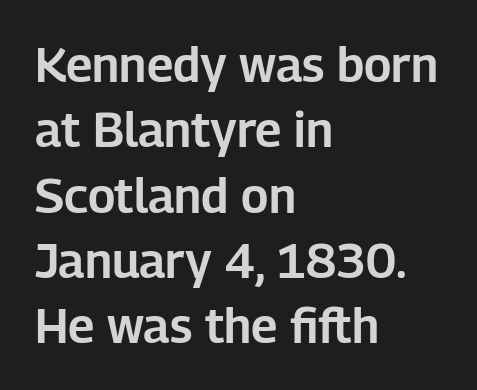
Default kerning and tracking; the words read as compact shapes. The rendering uses a moderate line-height, typical for paragraphs. The typesetter chose a ragged-right arrangement here. The axis of the letterforms is exactly vertical. Clear beneath every line of the passage.
